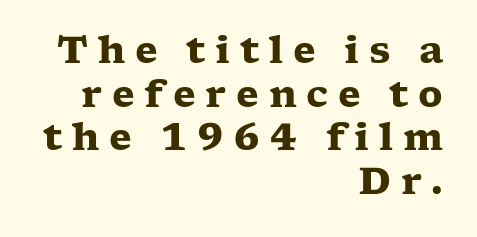
A typesetter would call this proportional, since set widths differ per character. Caption: multi-line text, flush right, ragged left. In terms of posture, this sample is upright. Letterform terminals end in serifs throughout the passage. Unmarked baselines from the first word to the last.
